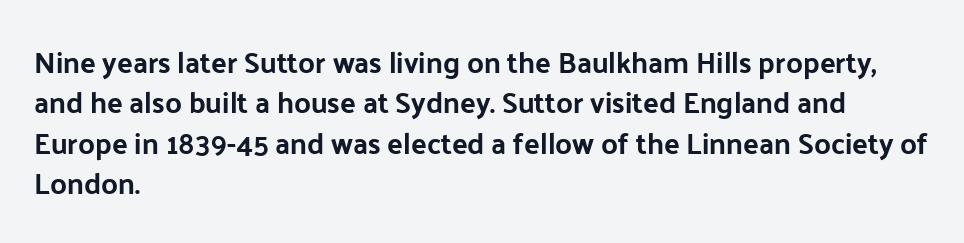
Q: Is the text bold? A: Yes.
Q: Is the text italic (slanted)? A: No, it is upright.
Q: Is the typeface a serif or a sans-serif typeface? A: Sans-serif.
Q: Is the text underlined? A: No.
Q: How is the paragraph aligned? A: Left-aligned.
Q: Is the spacing between letters normal or unusually wide? A: Normal.
Q: Is the spacing between lines tight, normal or loose? A: Normal.
Q: Width (condensed, normal, or wide)? A: Normal.
Q: Stroke contrast? A: Low.
Q: x-height? A: Medium.
Q: Monospaced? A: No.
